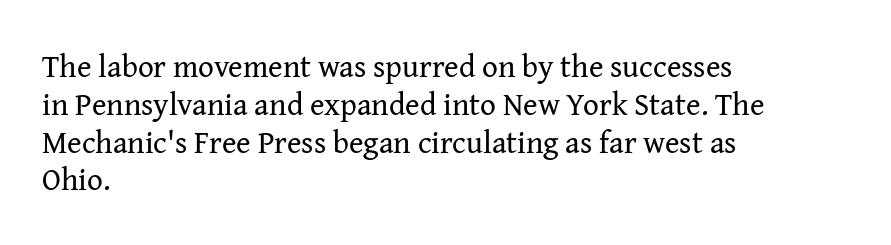
The image shows 31 px regular-weight serif type, upright; set left-aligned, line spacing 1.22x, normal letter spacing, not underlined; medium stroke contrast and a medium x-height.
